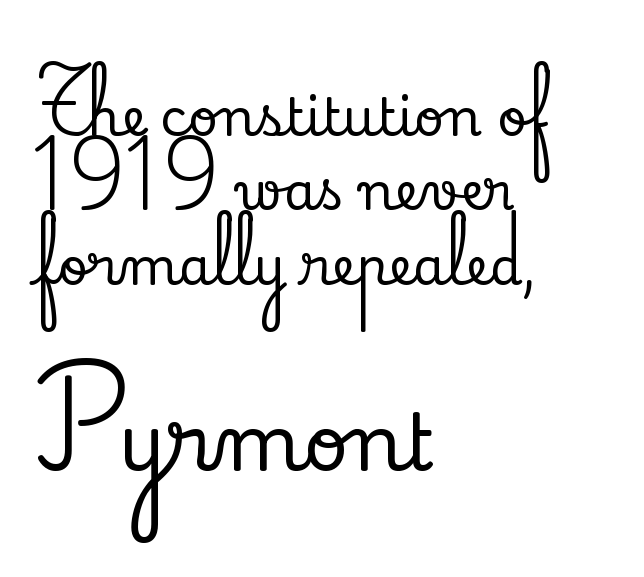
Q: Is the text italic (slanted)? A: No, it is upright.
Q: Is the typeface a serif or a sans-serif typeface? A: Serif.
Q: Is the text underlined? A: No.
Q: How is the paragraph aligned? A: Left-aligned.
Q: Is the spacing between letters normal or unusually wide? A: Normal.
Q: Is the spacing between lines tight, normal or loose? A: Normal.
Q: Which block of text is set in a larger size, the first (top) or the second (bottom)? A: The second (bottom) one.
Q: Width (condensed, normal, or wide)? A: Normal.
Q: Stroke contrast? A: Low.
Q: x-height? A: Small.
Q: Monospaced? A: No.
